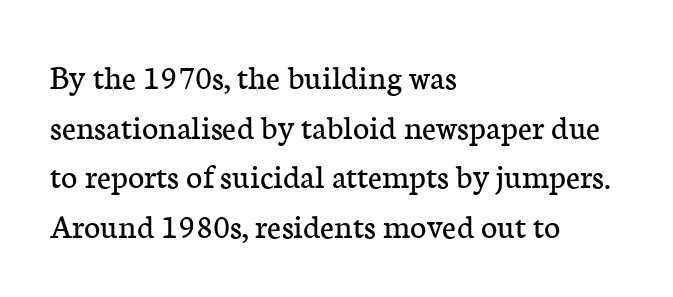
{"serif": "yes", "italic": "no", "bold": "no", "weight": "regular", "width": "normal", "stroke_contrast": "low", "x_height": "medium", "monospaced": "no", "underline": "no", "align": "left", "line_spacing": "normal", "line_spacing_ratio": 1.42, "letter_spacing": "normal", "letter_spacing_em": 0.0, "glyph_px": 35}
